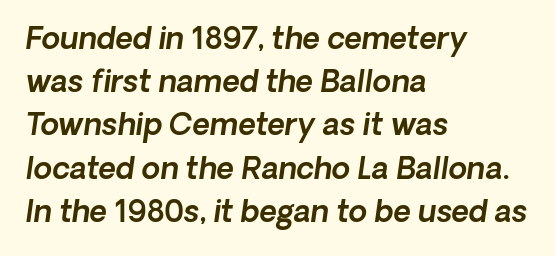
{"serif": "no", "width": "normal", "x_height": "medium", "monospaced": "no", "underline": "no", "align": "left", "line_spacing": "normal", "line_spacing_ratio": 1.44, "letter_spacing": "normal", "letter_spacing_em": 0.0, "glyph_px": 30}
